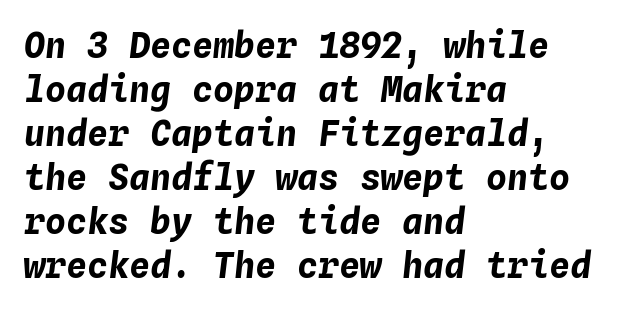
{"italic": "yes", "lean": "right", "slant_degrees": 4, "bold": "yes", "weight": "bold", "width": "normal", "stroke_contrast": "low", "x_height": "medium", "monospaced": "yes", "underline": "no", "align": "left", "line_spacing": "normal", "line_spacing_ratio": 1.26, "letter_spacing": "normal", "letter_spacing_em": 0.0, "glyph_px": 35}
